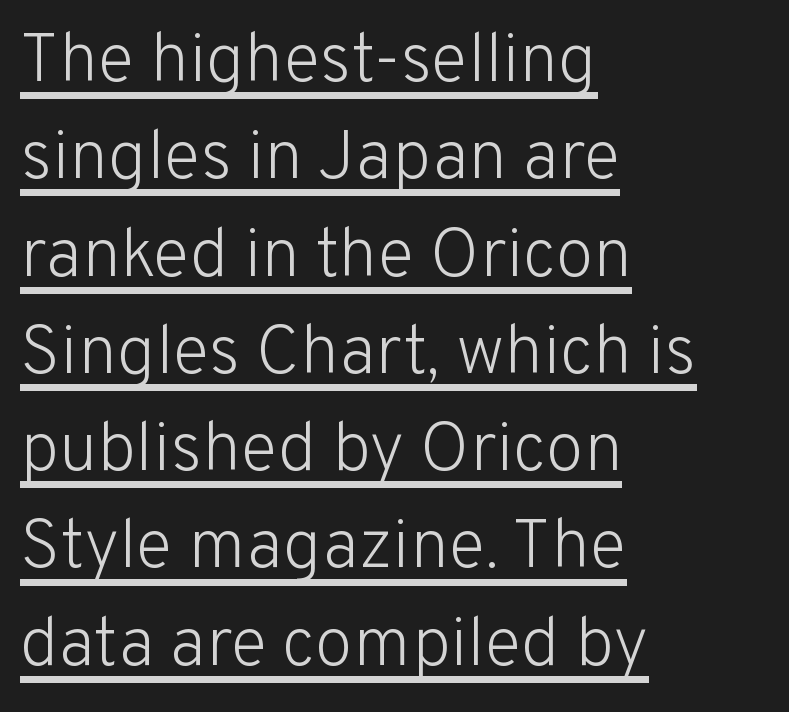
{"serif": "no", "italic": "no", "bold": "no", "weight": "light", "width": "normal", "stroke_contrast": "low", "x_height": "medium", "monospaced": "no", "underline": "yes", "align": "left", "line_spacing": "normal", "line_spacing_ratio": 1.41, "letter_spacing": "normal", "letter_spacing_em": 0.0, "glyph_px": 69}
